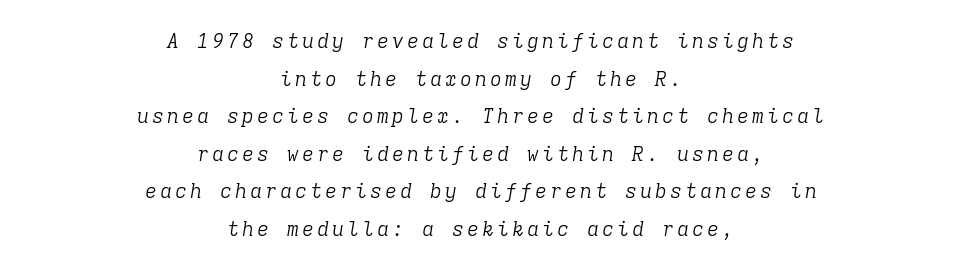
The image shows 20 px text type, italic (leaning right); set centered, line spacing 1.88x, not underlined.
